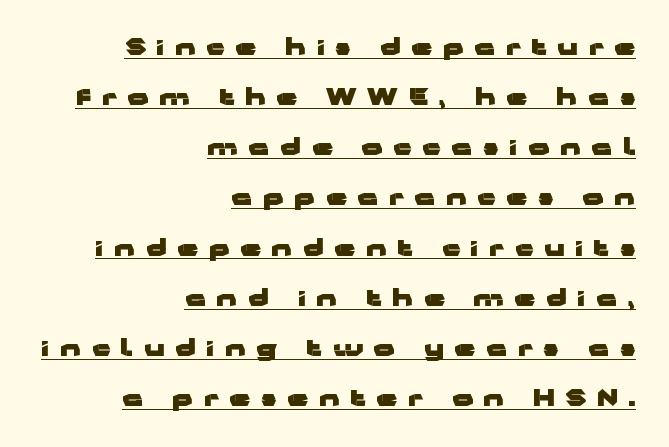
{"italic": "no", "bold": "yes", "underline": "yes", "align": "right", "line_spacing": "loose", "line_spacing_ratio": 2.18, "letter_spacing": "wide", "letter_spacing_em": 0.47, "glyph_px": 23}
